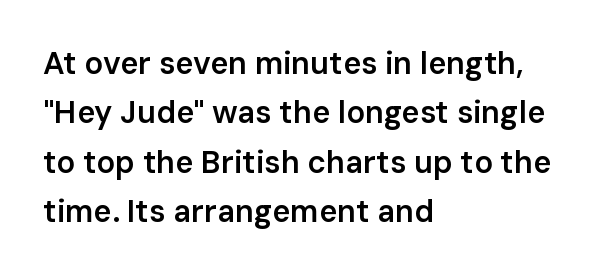
On the weight axis this lands at semibold, roughly 600. Each row of text sits above clean, open space. The passage shown has conventional tracking throughout. Note: no serifs on the glyphs.
